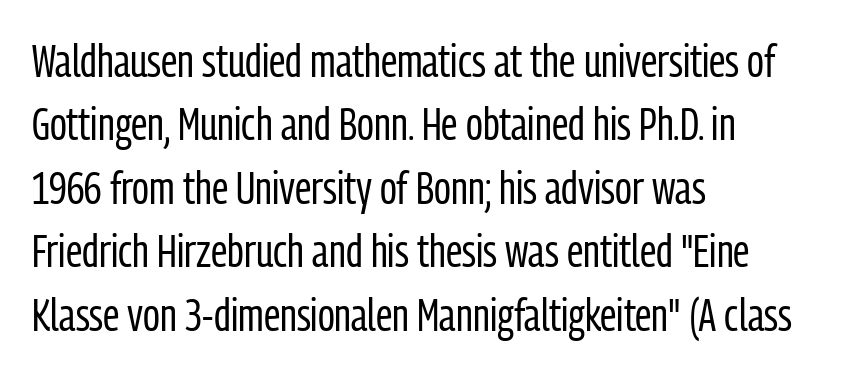
Q: Is the text bold? A: No.
Q: Is the text italic (slanted)? A: No, it is upright.
Q: Is the typeface a serif or a sans-serif typeface? A: Sans-serif.
Q: Is the text underlined? A: No.
Q: How is the paragraph aligned? A: Left-aligned.
Q: Is the spacing between letters normal or unusually wide? A: Normal.
Q: Is the spacing between lines tight, normal or loose? A: Normal.
Q: Width (condensed, normal, or wide)? A: Condensed.
Q: Stroke contrast? A: Low.
Q: x-height? A: Medium.
Q: Monospaced? A: No.
